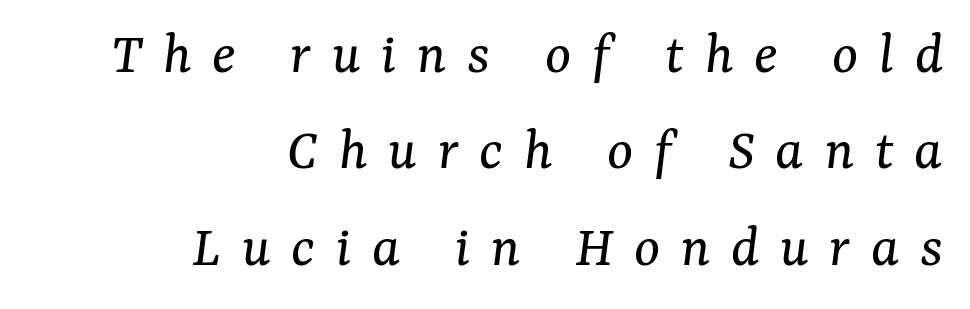
{"serif": "yes", "italic": "yes", "lean": "right", "slant_degrees": 7, "bold": "no", "weight": "regular", "width": "normal", "stroke_contrast": "medium", "x_height": "medium", "monospaced": "no", "underline": "no", "align": "right", "line_spacing": "normal", "line_spacing_ratio": 1.58, "letter_spacing": "wide", "letter_spacing_em": 0.34, "glyph_px": 61}
